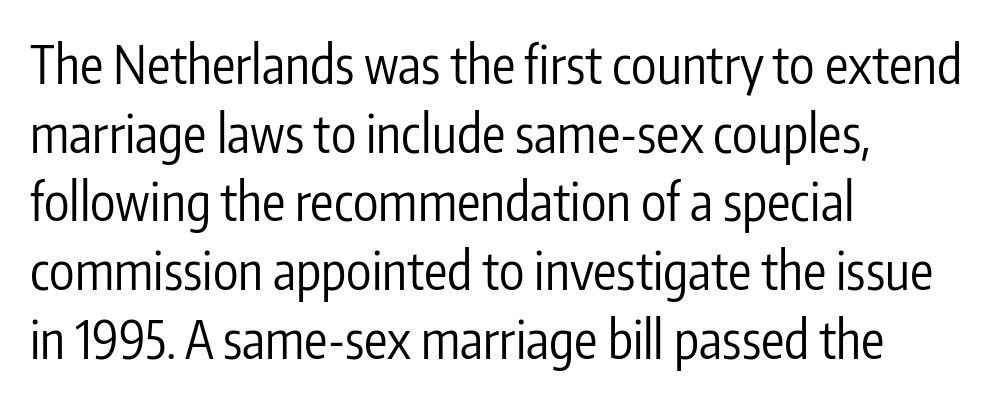
{"serif": "no", "italic": "no", "bold": "no", "weight": "regular", "width": "condensed", "stroke_contrast": "low", "x_height": "medium", "monospaced": "no", "underline": "no", "align": "left", "line_spacing": "normal", "line_spacing_ratio": 1.32, "letter_spacing": "normal", "letter_spacing_em": 0.0, "glyph_px": 52}
